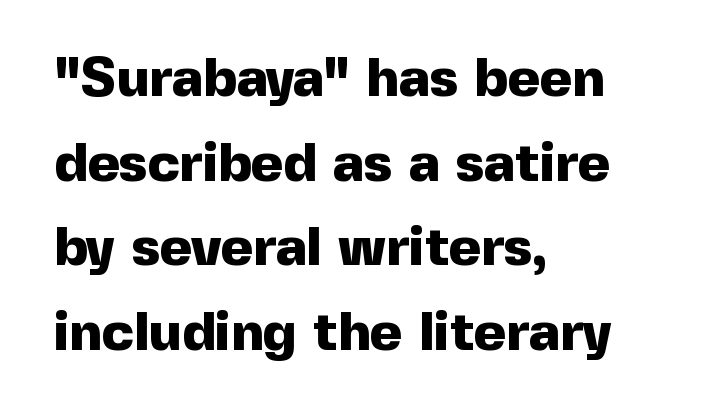
Think of a printed novel: that variable character pitch is what you see here. Typographic density is high because the face is bold. The zone under the glyphs is completely vacant. Default kerning and tracking; the words read as compact shapes. Each letter's strokes conclude bluntly, with no projecting serifs. Ascenders rise straight up at ninety degrees.
